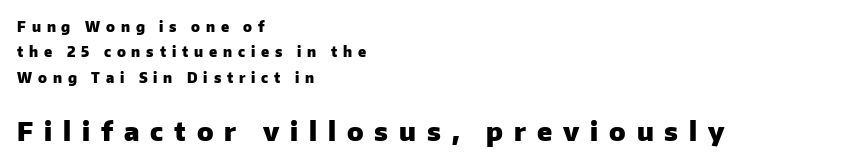
The image shows 26 px bold type, upright; set left-aligned, line spacing 1.82x, unusually wide letter spacing (+0.42 em), not underlined; the second (bottom) block is 1.86x larger.
